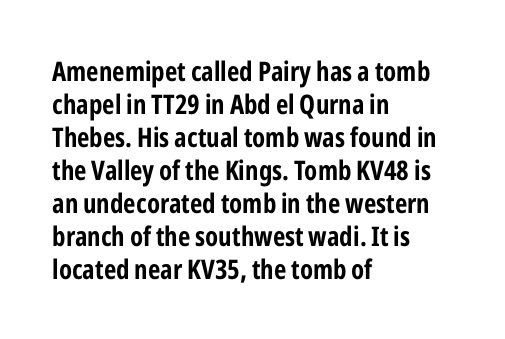
Words float on clear page, feet unadorned. Does the lettering tilt? It doesn't — this is upright. Visually the block forms a straight wall on the left and a jagged coastline on the right. These words are printed bold, with thick strokes throughout. Characters follow at the spacing the type designer built in.
